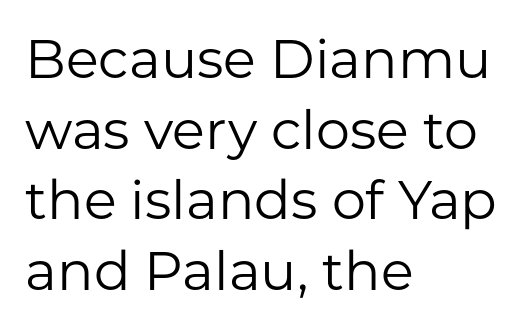
These lines are rendered in a variable-pitch font. A typesetter would mark this as roman, not italic. Letter spacing: default. Rows of type keep a routine distance in the vertical direction. Descenders are the only things crossing below the line. This reads as an unemphasized weight, regular at the heaviest.
